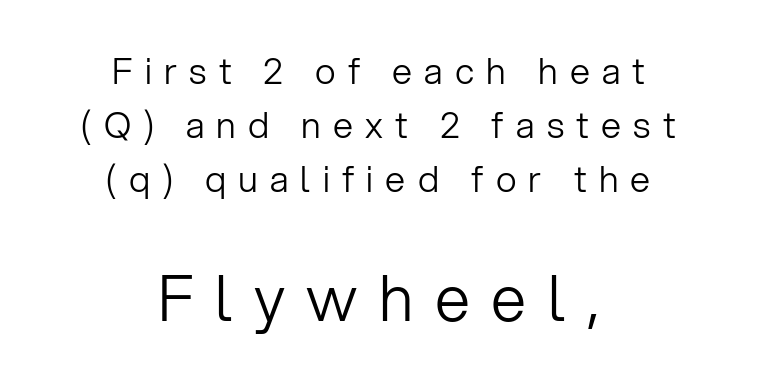
The image shows 63 px light sans-serif type, upright; set centered, normal line spacing (1.5x), unusually wide letter spacing (+0.34 em), not underlined; the second (bottom) block is 1.75x larger; low stroke contrast and a medium x-height.
